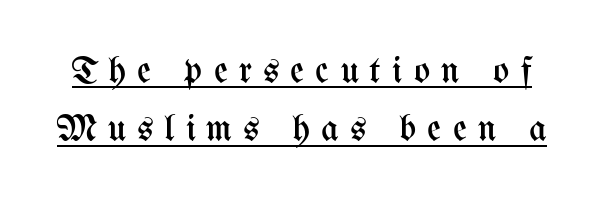
Tracking value appears strongly positive — letters spread wide. Each line of the rendering has a horizontal stroke beneath the glyphs. Each new line begins a customary step beneath the previous one. The weight tops out at a normal text grade. The letters stand straight up with perfectly vertical stems.
